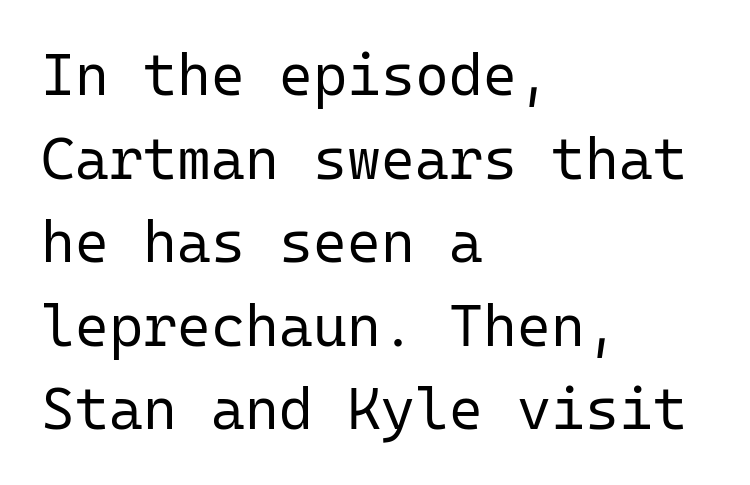
Q: Is the text bold? A: No.
Q: Is the text italic (slanted)? A: No, it is upright.
Q: Is the typeface a serif or a sans-serif typeface? A: Sans-serif.
Q: Is the text underlined? A: No.
Q: How is the paragraph aligned? A: Left-aligned.
Q: Is the spacing between letters normal or unusually wide? A: Normal.
Q: Is the spacing between lines tight, normal or loose? A: Normal.
Q: Width (condensed, normal, or wide)? A: Normal.
Q: Stroke contrast? A: Low.
Q: x-height? A: Medium.
Q: Monospaced? A: Yes.
